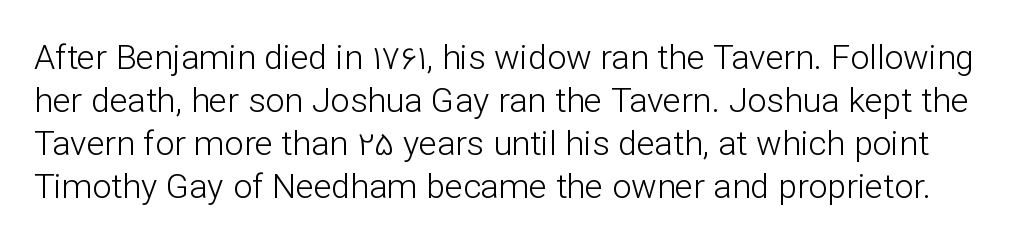
Q: Is the text bold? A: No.
Q: Is the text italic (slanted)? A: No, it is upright.
Q: Is the typeface a serif or a sans-serif typeface? A: Sans-serif.
Q: Is the text underlined? A: No.
Q: Is the spacing between letters normal or unusually wide? A: Normal.
Q: Is the spacing between lines tight, normal or loose? A: Normal.
Q: Width (condensed, normal, or wide)? A: Normal.
Q: Stroke contrast? A: Low.
Q: x-height? A: Medium.
Q: Monospaced? A: No.
